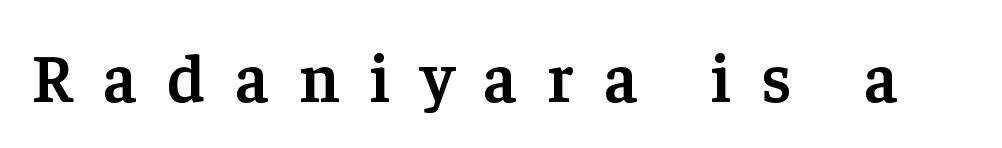
The image shows 68 px semibold serif type, upright; set unusually wide letter spacing (+0.44 em), not underlined; low stroke contrast and a medium x-height.
